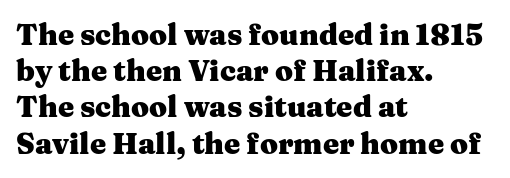
The image shows 29 px heavy, wide serif type, upright; set left-aligned, normal line spacing (1.25x), normal letter spacing, not underlined; medium stroke contrast and a medium x-height.
